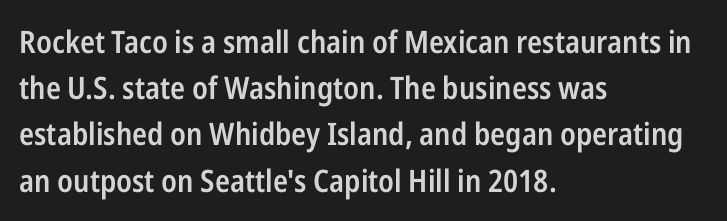
Q: Is the text bold? A: Semi-bold.
Q: Is the text italic (slanted)? A: No, it is upright.
Q: Is the typeface a serif or a sans-serif typeface? A: Sans-serif.
Q: Is the text underlined? A: No.
Q: How is the paragraph aligned? A: Left-aligned.
Q: Is the spacing between letters normal or unusually wide? A: Normal.
Q: Is the spacing between lines tight, normal or loose? A: Normal.
Q: Width (condensed, normal, or wide)? A: Condensed.
Q: Stroke contrast? A: Low.
Q: x-height? A: Medium.
Q: Monospaced? A: No.
